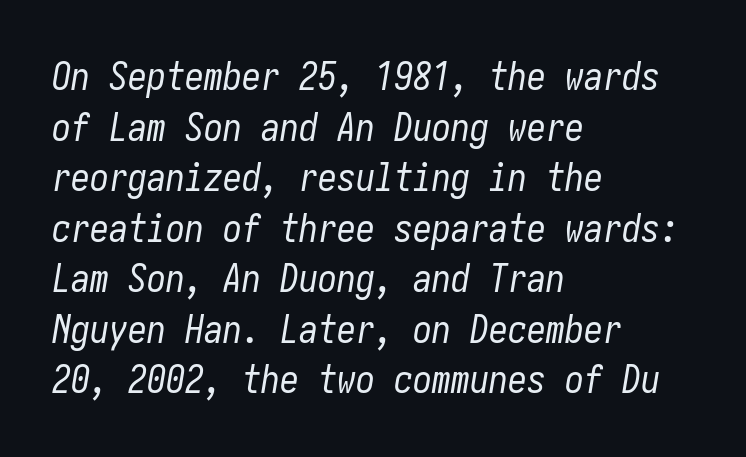
A typesetter would mark this as italic. Students, observe: this is what conventionally led text looks like. Any mark beneath the type? The region is blank. Weight class: somewhere from thin through regular. Students, note that the glyphs here touch the page at normal intervals. Horizontal alignment here is leftward, the default for most running prose.
